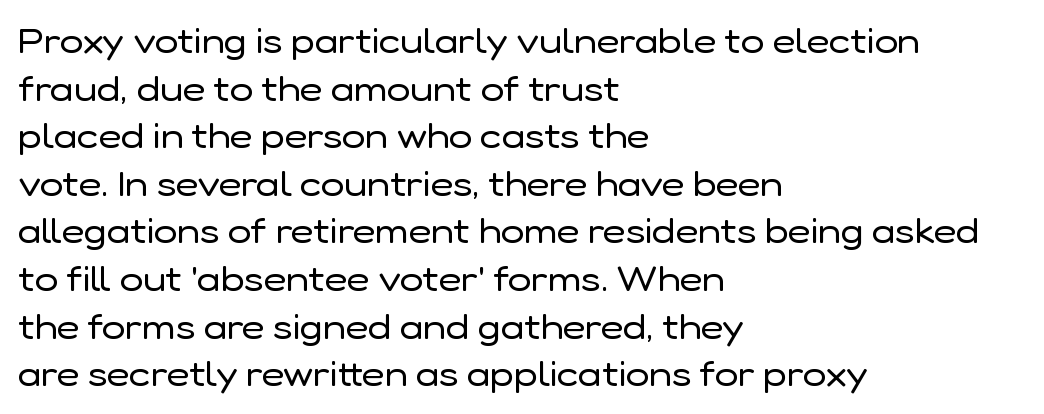
The passage shown is not underscored anywhere. Is the letter spacing exaggerated? No — it looks like the ordinary default. The face used here is proportionally spaced, like ordinary book or web type. Stems and bowls with no extra thickness — not bold.
